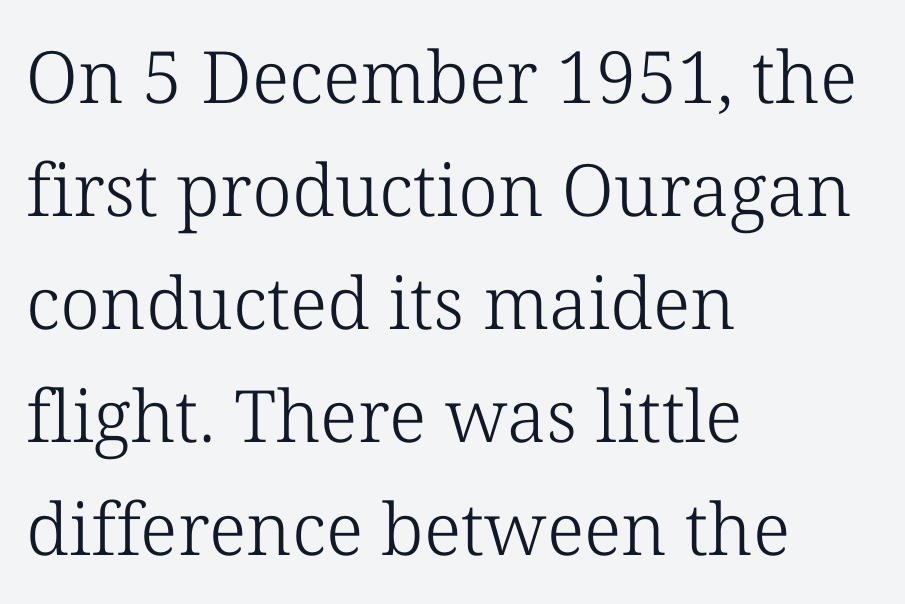
The image shows 72 px light serif type, upright; set left-aligned, normal line spacing (1.57x), normal letter spacing, not underlined; low stroke contrast and a medium x-height.
